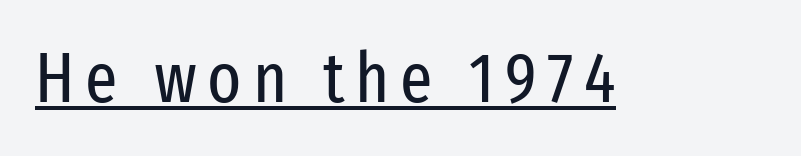
The image shows 71 px regular-weight, condensed sans-serif type, upright; set underlined; low stroke contrast and a medium x-height.
